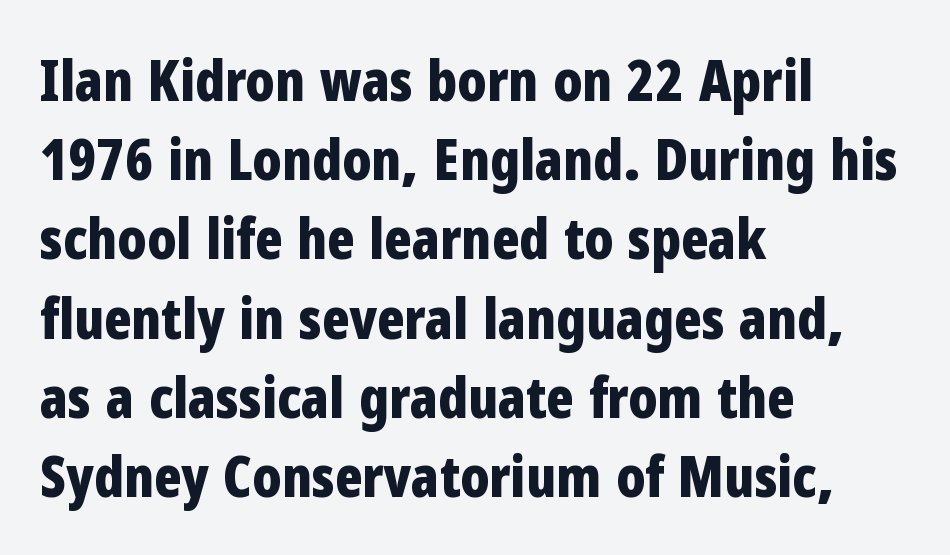
Leftover space on each line is placed entirely after the last word. The lines sit at an ordinary, default distance from one another. Words appear dense and cohesive because spacing is normal. Unlike italic type, these characters show no tilt at all. The gap between lines stays unmarked. Spacing verdict: proportional, widths tailored to each character.
